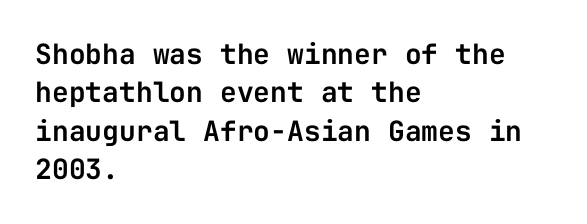
{"serif": "no", "italic": "no", "width": "normal", "stroke_contrast": "low", "x_height": "medium", "monospaced": "yes", "underline": "no", "align": "left", "line_spacing": "normal", "line_spacing_ratio": 1.37, "letter_spacing": "normal", "letter_spacing_em": 0.0, "glyph_px": 28}
